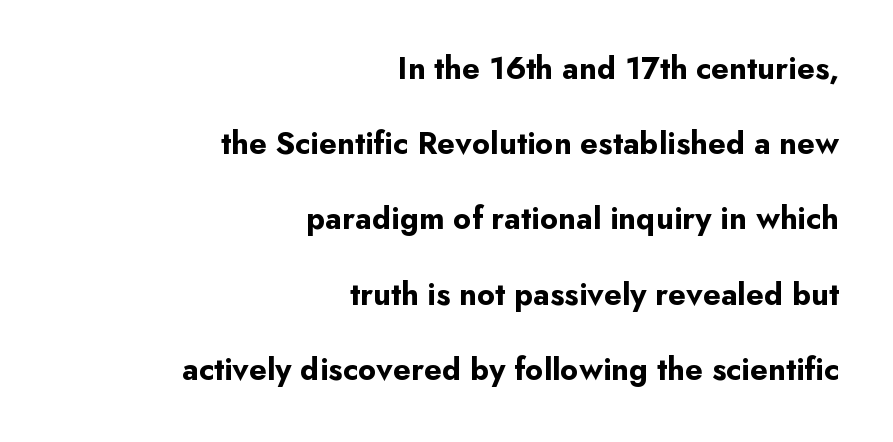
The image shows 32 px bold sans-serif type, upright; set right-aligned, loose line spacing (2.35x), normal letter spacing, not underlined; low stroke contrast and a small x-height.
